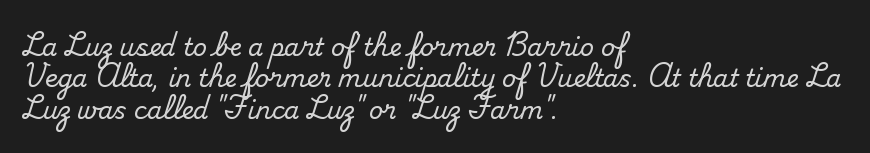
{"underline": "no", "align": "left", "line_spacing": "normal", "line_spacing_ratio": 1.31, "letter_spacing": "normal", "letter_spacing_em": 0.0, "glyph_px": 24}
